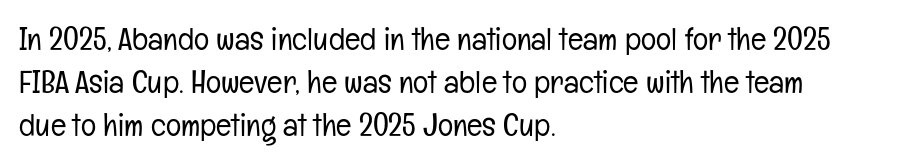
Q: Is the text bold? A: No.
Q: Is the text italic (slanted)? A: No, it is upright.
Q: Is the typeface a serif or a sans-serif typeface? A: Sans-serif.
Q: Is the text underlined? A: No.
Q: How is the paragraph aligned? A: Left-aligned.
Q: Is the spacing between letters normal or unusually wide? A: Normal.
Q: Is the spacing between lines tight, normal or loose? A: Normal.
Q: Width (condensed, normal, or wide)? A: Condensed.
Q: Stroke contrast? A: Low.
Q: x-height? A: Medium.
Q: Monospaced? A: No.
